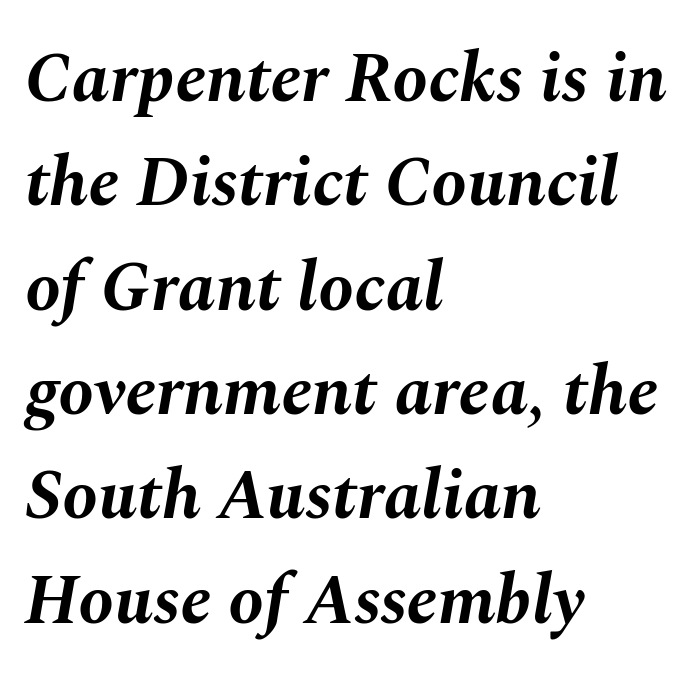
The image shows 71 px bold type, italic (leaning right); set left-aligned, normal line spacing (1.47x), normal letter spacing, not underlined; medium stroke contrast and a medium x-height.
